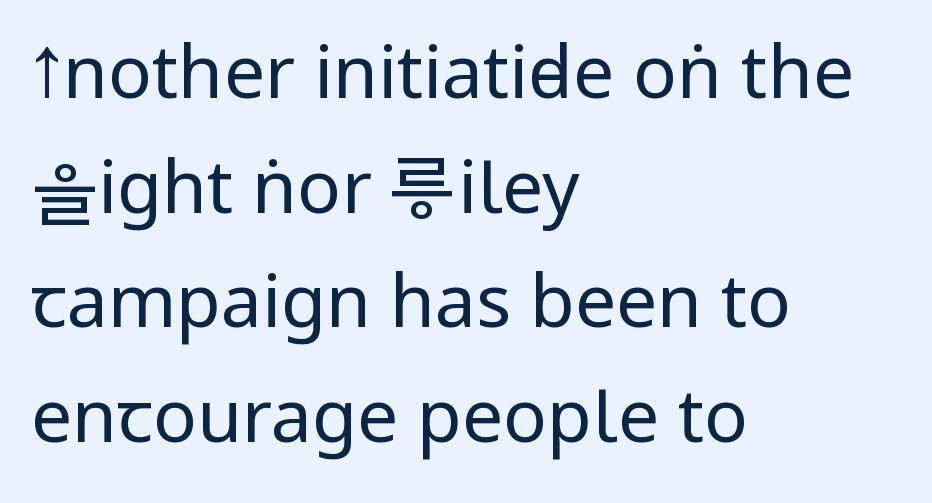
{"serif": "no", "italic": "no", "bold": "no", "weight": "regular", "width": "condensed", "stroke_contrast": "low", "x_height": "large", "monospaced": "no", "underline": "no", "align": "left", "line_spacing": "normal", "line_spacing_ratio": 1.57, "letter_spacing": "normal", "letter_spacing_em": 0.0, "glyph_px": 73}
